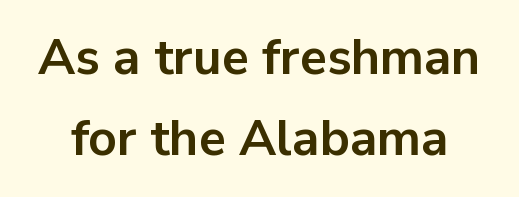
Q: Is the text bold? A: Yes.
Q: Is the text italic (slanted)? A: No, it is upright.
Q: Is the typeface a serif or a sans-serif typeface? A: Sans-serif.
Q: Is the text underlined? A: No.
Q: Is the spacing between letters normal or unusually wide? A: Normal.
Q: Is the spacing between lines tight, normal or loose? A: Normal.
Q: Width (condensed, normal, or wide)? A: Normal.
Q: Stroke contrast? A: Low.
Q: x-height? A: Medium.
Q: Monospaced? A: No.
